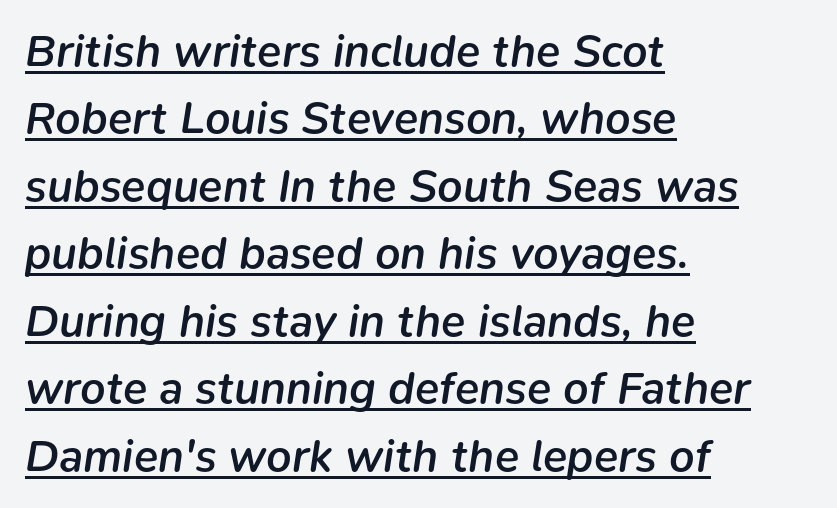
The image shows 45 px semibold type, italic (leaning right); set left-aligned, normal line spacing (1.5x), normal letter spacing, underlined; low stroke contrast and a medium x-height.
